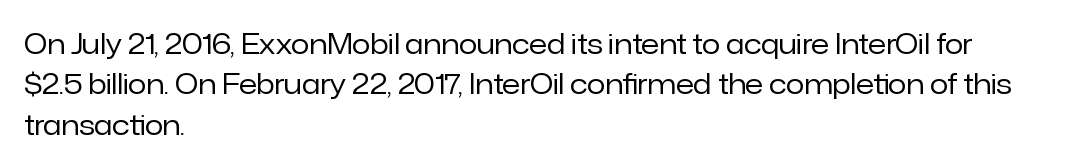
Q: Is the text bold? A: No.
Q: Is the text italic (slanted)? A: No, it is upright.
Q: Is the text underlined? A: No.
Q: How is the paragraph aligned? A: Left-aligned.
Q: Is the spacing between letters normal or unusually wide? A: Normal.
Q: Is the spacing between lines tight, normal or loose? A: Normal.
